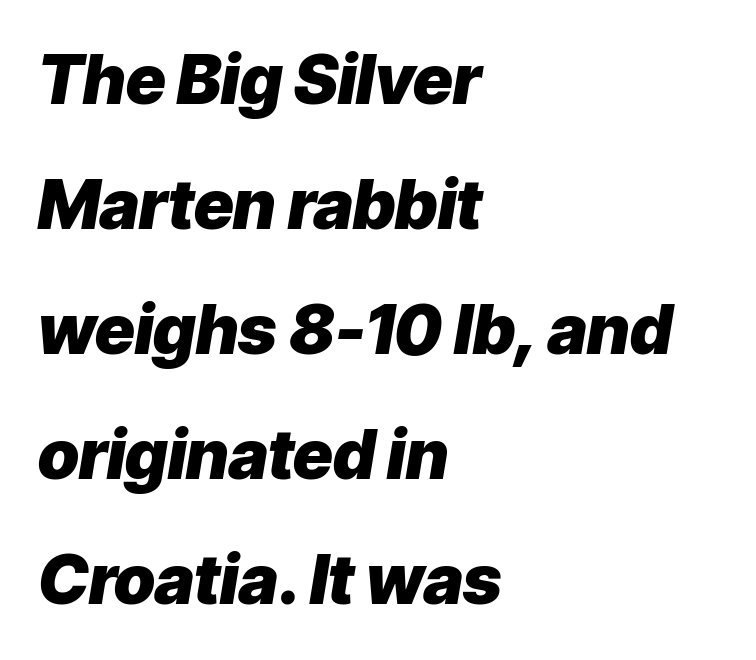
These lines are set flush left with a ragged right edge. Each word holds together tightly as a unit, with standard inter-letter gaps. Strokes here are thick enough to call this a true bold. These lines were composed using italics.
